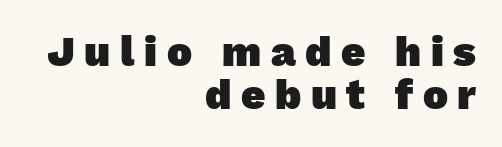
Clear beneath every line of the passage. The text was rendered using a sans face with plain stroke endings. Tracking value appears strongly positive — letters spread wide. A typesetter would call this proportional, since set widths differ per character. The setting favours the right margin, as signatures and pull-quotes sometimes do. Closely set lines give the paragraph a compact silhouette.
